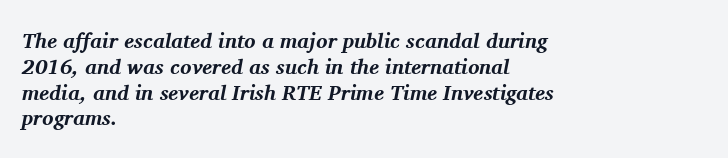
The image shows 21 px bold type, italic (leaning right); set left-aligned, line spacing 1.23x, normal letter spacing, not underlined.
